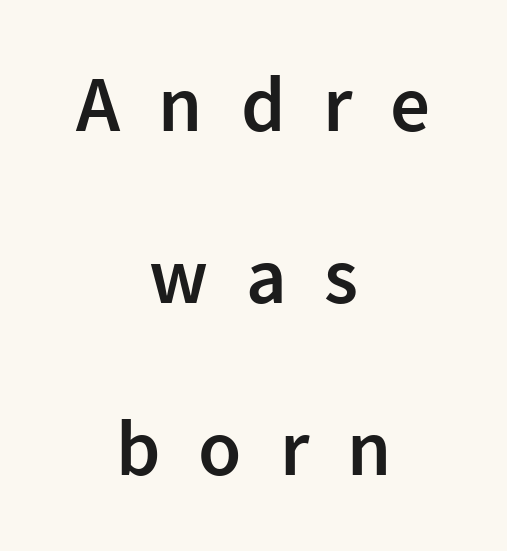
The image shows 79 px semibold sans-serif type, upright; set centered, loose line spacing (2.18x), unusually wide letter spacing (+0.48 em), not underlined; low stroke contrast and a medium x-height.
